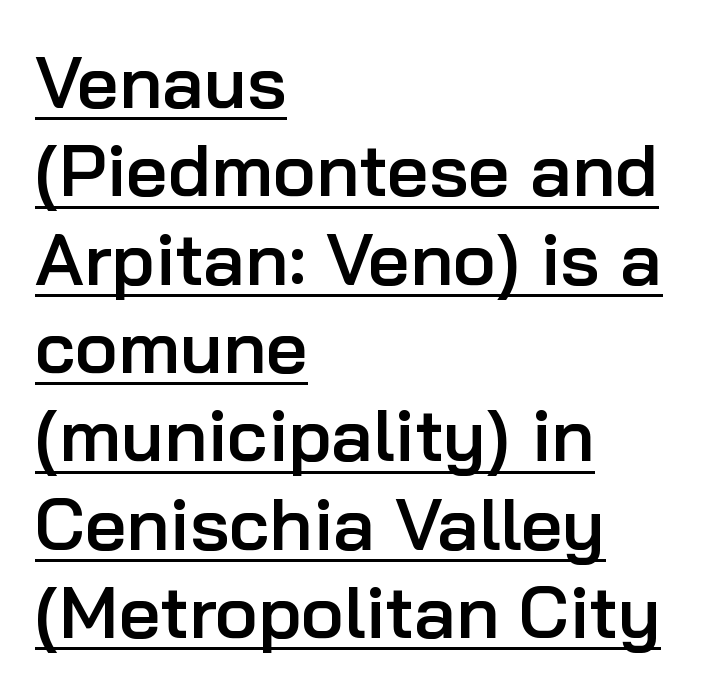
These lines keep a tight, regular rhythm from letter to letter. A sans-serif font was chosen for this passage. Each line starts at the same left margin while the right side varies. The string is rendered with underlining switched on. Posture: straight, roman, zero tilt. Character widths vary here, with narrow letters taking less room than wide ones.
